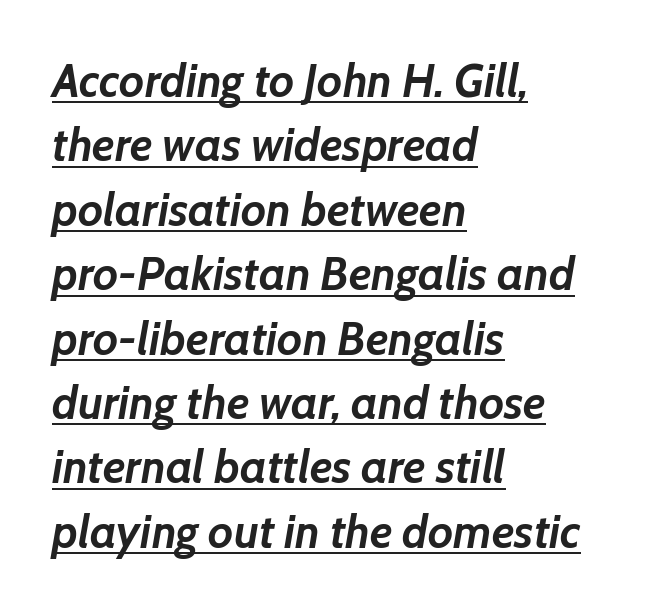
Q: Is the text bold? A: Yes.
Q: Is the text italic (slanted)? A: Yes, it leans right by about 7 degrees.
Q: Is the text underlined? A: Yes.
Q: How is the paragraph aligned? A: Left-aligned.
Q: Is the spacing between letters normal or unusually wide? A: Normal.
Q: Is the spacing between lines tight, normal or loose? A: Normal.
Q: Width (condensed, normal, or wide)? A: Normal.
Q: Stroke contrast? A: Low.
Q: x-height? A: Medium.
Q: Monospaced? A: No.
